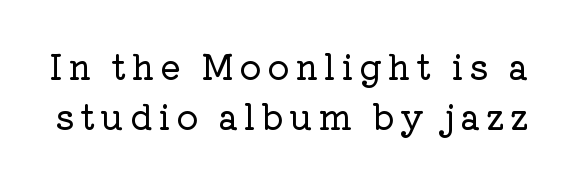
Q: Is the text italic (slanted)? A: No, it is upright.
Q: Is the typeface a serif or a sans-serif typeface? A: Serif.
Q: Is the text underlined? A: No.
Q: Is the spacing between lines tight, normal or loose? A: Normal.
Q: Width (condensed, normal, or wide)? A: Normal.
Q: Stroke contrast? A: Low.
Q: x-height? A: Medium.
Q: Monospaced? A: No.
